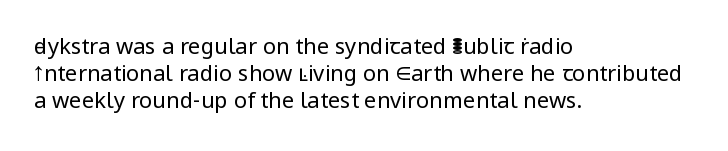
Q: Is the text bold? A: No.
Q: Is the text italic (slanted)? A: No, it is upright.
Q: Is the text underlined? A: No.
Q: How is the paragraph aligned? A: Left-aligned.
Q: Is the spacing between letters normal or unusually wide? A: Normal.
